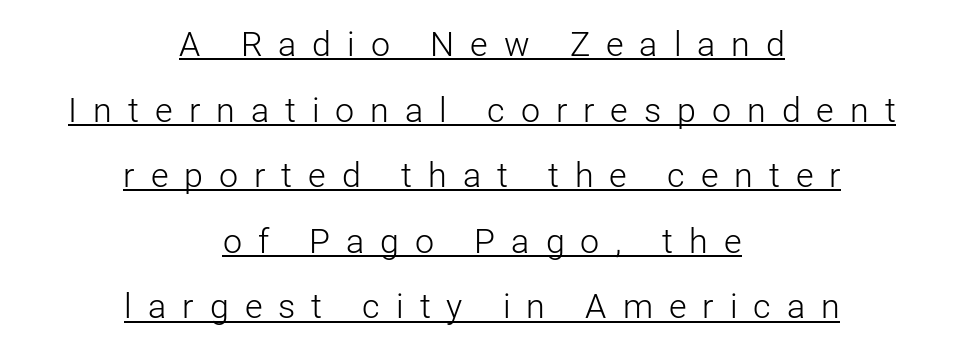
{"serif": "no", "italic": "no", "bold": "no", "weight": "light", "width": "normal", "stroke_contrast": "low", "x_height": "medium", "monospaced": "no", "underline": "yes", "align": "center", "line_spacing": "loose", "line_spacing_ratio": 1.93, "letter_spacing": "wide", "letter_spacing_em": 0.47, "glyph_px": 34}
